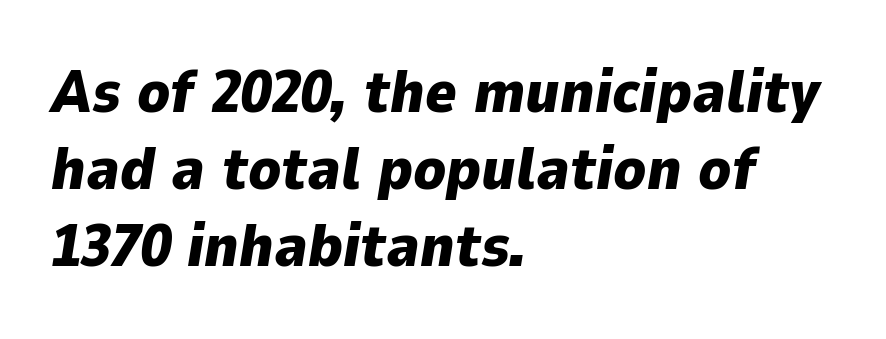
The image shows 60 px heavy type, italic (leaning right); set left-aligned, normal line spacing (1.28x), normal letter spacing, not underlined; low stroke contrast and a medium x-height.
